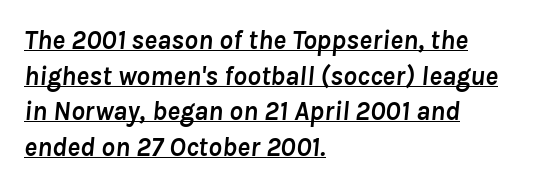
{"italic": "yes", "lean": "right", "slant_degrees": 8, "bold": "yes", "underline": "yes", "align": "left", "line_spacing": "normal", "line_spacing_ratio": 1.32, "letter_spacing": "normal", "letter_spacing_em": 0.0, "glyph_px": 27}
